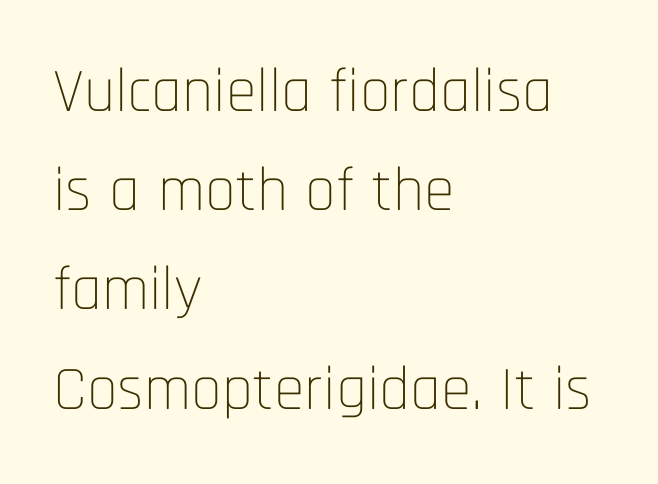
Tall strokes in this sample are plumb rather than angled. Clear beneath every line of the passage. The ragged edge is on the right, which tells us the setting is flush left. Serif or sans? Sans — the stroke terminals are bare. The letterforms sit shoulder to shoulder at normal distance.
